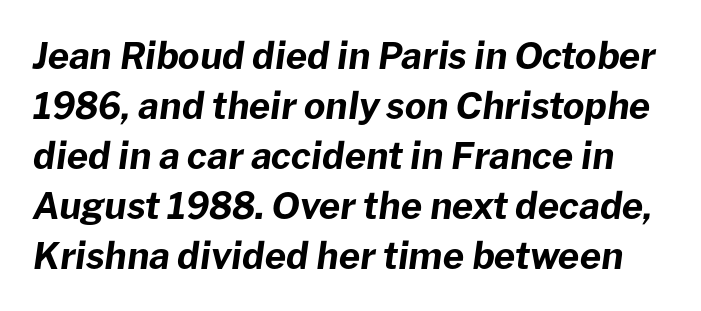
The image shows 37 px bold type, italic (leaning right); set normal line spacing (1.35x), normal letter spacing, not underlined; low stroke contrast and a medium x-height.
